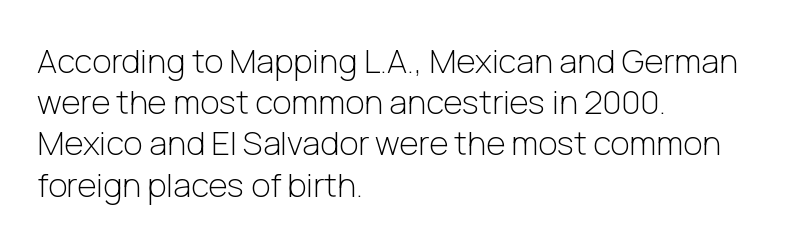
The image shows 33 px light sans-serif type, upright; set left-aligned, normal line spacing (1.25x), normal letter spacing, not underlined; low stroke contrast and a medium x-height.
